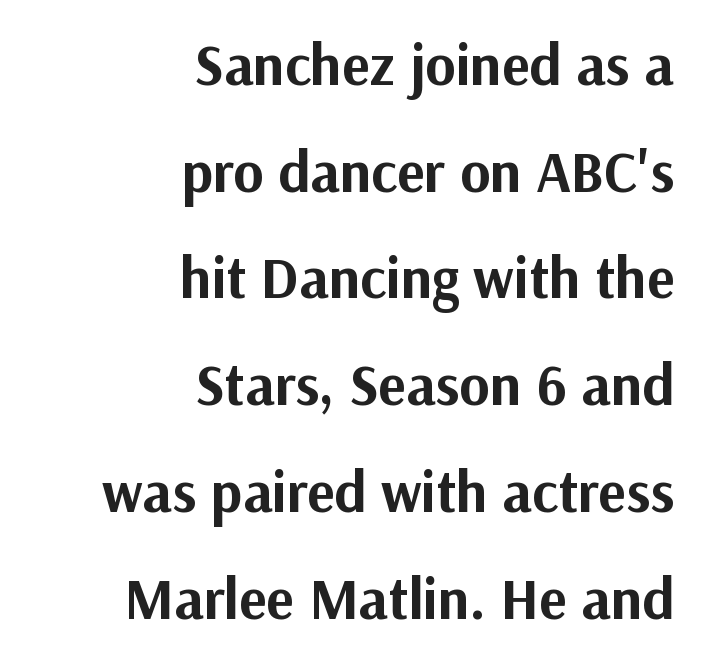
Q: Is the text bold? A: Yes.
Q: Is the text italic (slanted)? A: No, it is upright.
Q: Is the typeface a serif or a sans-serif typeface? A: Sans-serif.
Q: Is the text underlined? A: No.
Q: How is the paragraph aligned? A: Right-aligned.
Q: Is the spacing between letters normal or unusually wide? A: Normal.
Q: Width (condensed, normal, or wide)? A: Normal.
Q: Stroke contrast? A: Medium.
Q: x-height? A: Medium.
Q: Monospaced? A: No.
